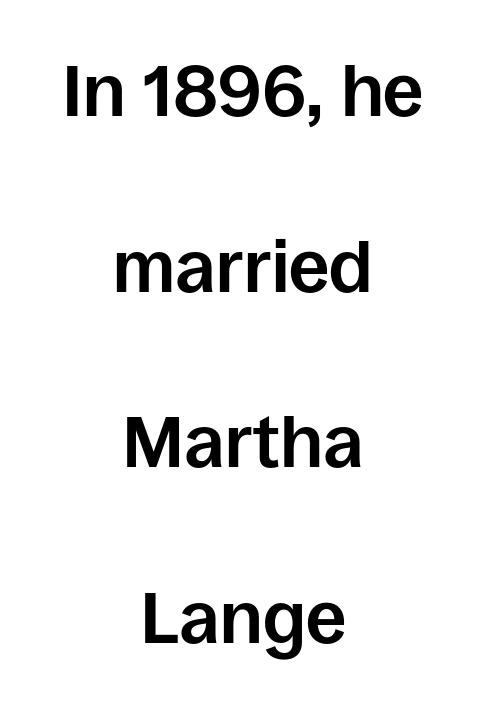
Q: Is the text bold? A: Yes.
Q: Is the text italic (slanted)? A: No, it is upright.
Q: Is the typeface a serif or a sans-serif typeface? A: Sans-serif.
Q: Is the text underlined? A: No.
Q: How is the paragraph aligned? A: Centered.
Q: Is the spacing between letters normal or unusually wide? A: Normal.
Q: Is the spacing between lines tight, normal or loose? A: Loose.
Q: Width (condensed, normal, or wide)? A: Normal.
Q: Stroke contrast? A: Low.
Q: x-height? A: Large.
Q: Monospaced? A: No.
